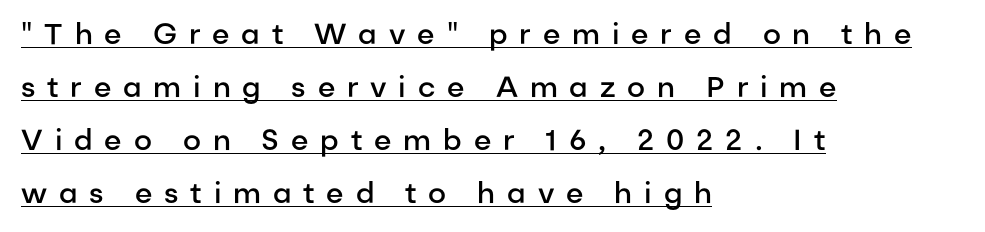
The image shows 29 px semibold sans-serif type, upright; set left-aligned, line spacing 1.83x, unusually wide letter spacing (+0.41 em), underlined; low stroke contrast and a medium x-height.
